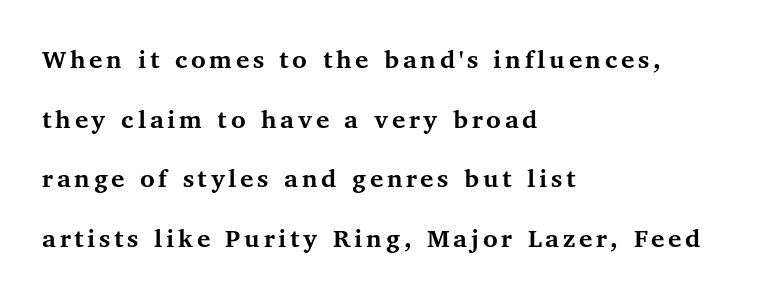
Each letter's strokes conclude with small projecting serifs. This is heavy type, rendered in bold. Underline: absent. Quick note: interline space is abundant.
